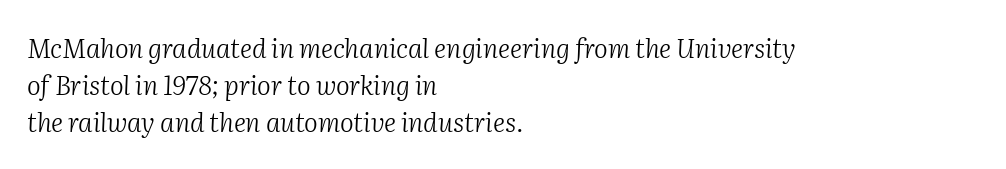
The image shows 26 px text type, italic (leaning right); set left-aligned, normal line spacing (1.43x), normal letter spacing, not underlined.
